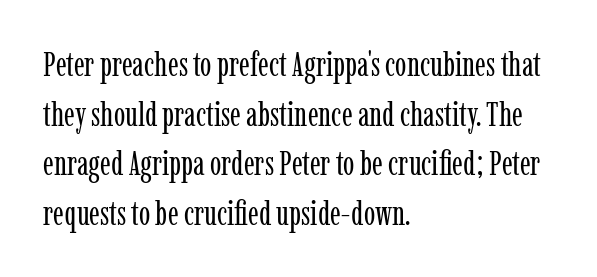
{"serif": "yes", "italic": "no", "bold": "no", "weight": "regular", "width": "condensed", "stroke_contrast": "low", "x_height": "medium", "monospaced": "no", "underline": "no", "align": "left", "line_spacing": "normal", "line_spacing_ratio": 1.46, "letter_spacing": "normal", "letter_spacing_em": 0.0, "glyph_px": 34}
